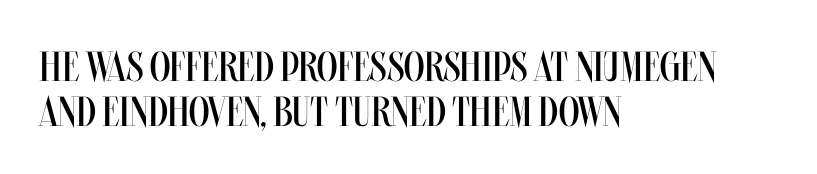
The image shows 42 px regular-weight, condensed type, upright; set left-aligned, tight line spacing (1.06x), normal letter spacing, not underlined; medium stroke contrast and a large x-height.
